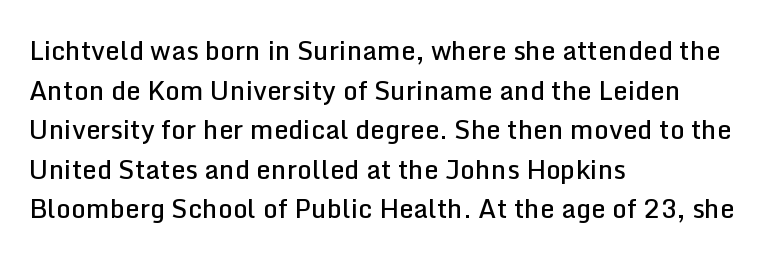
The image shows 26 px text type, upright; set left-aligned, normal line spacing (1.52x), normal letter spacing, not underlined.
